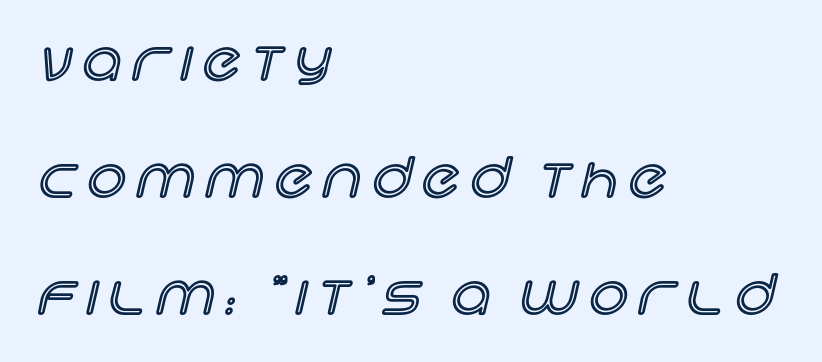
{"width": "normal", "x_height": "large", "monospaced": "no", "underline": "no", "align": "left", "line_spacing": "loose", "line_spacing_ratio": 2.17, "letter_spacing": "wide", "letter_spacing_em": 0.21, "glyph_px": 54}
